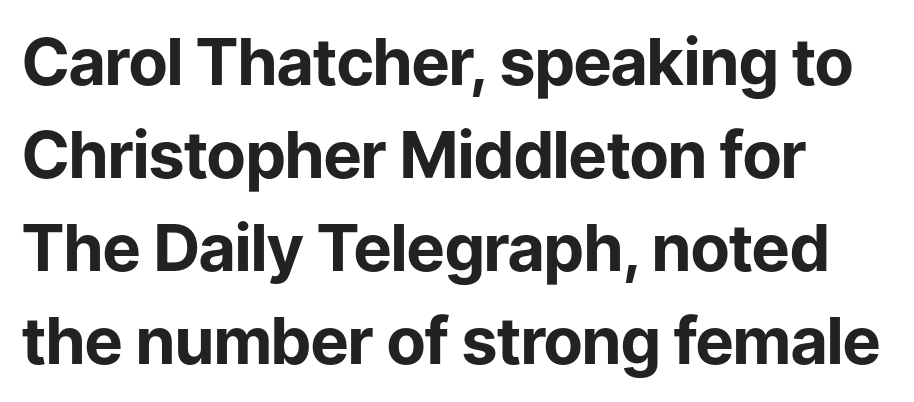
Q: Is the text bold? A: Yes.
Q: Is the text italic (slanted)? A: No, it is upright.
Q: Is the typeface a serif or a sans-serif typeface? A: Sans-serif.
Q: Is the text underlined? A: No.
Q: Is the spacing between letters normal or unusually wide? A: Normal.
Q: Is the spacing between lines tight, normal or loose? A: Normal.
Q: Width (condensed, normal, or wide)? A: Normal.
Q: Stroke contrast? A: Low.
Q: x-height? A: Medium.
Q: Monospaced? A: No.
